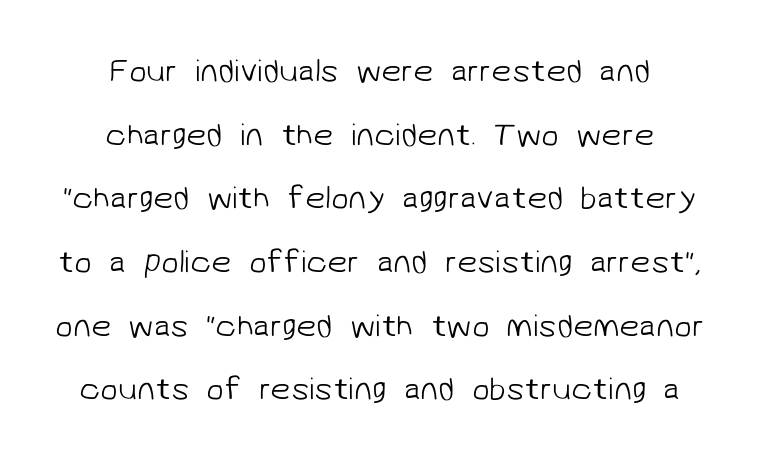
Each new line begins a long way beneath the previous one. Each letter keeps its own natural width here, so spacing adapts to shape. Are there feet on the stems? There aren't — it's a sans. Unmarked baselines from the first word to the last.
